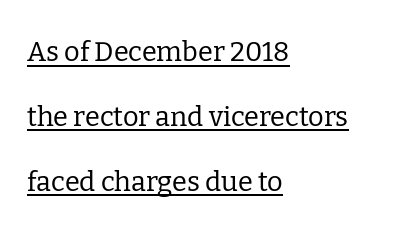
{"italic": "no", "bold": "no", "underline": "yes", "align": "left", "line_spacing": "loose", "line_spacing_ratio": 2.4, "letter_spacing": "normal", "letter_spacing_em": 0.0, "glyph_px": 27}
